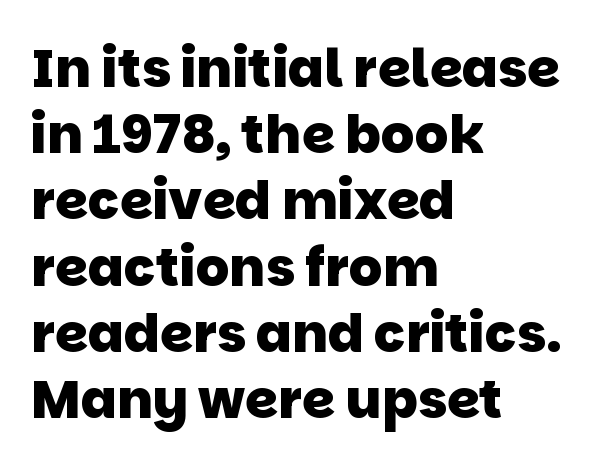
These lines are rendered in a variable-pitch font. Check under the words: just untouched page. Does the copy run flush right? No — it runs flush left. Spacing between characters is what you'd get straight out of the box. The text was rendered using a sans face with plain stroke endings.
